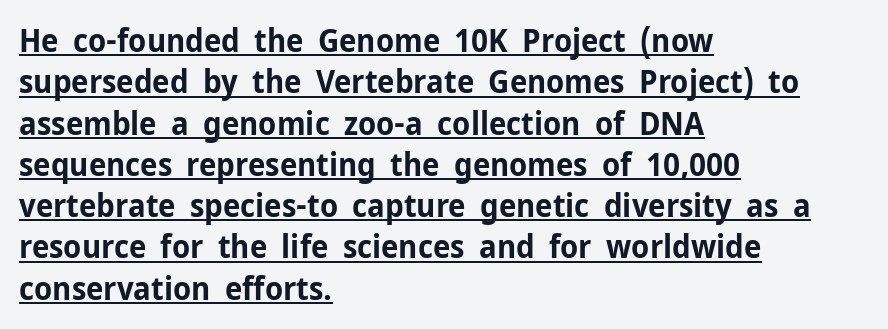
Emphasis is given by a line drawn under the lettering. Does extra space separate the letters? No, they use regular spacing. Posture: upright roman. Summary of vertical rhythm: regular, with standard interline spacing. To sum up the face: it is a sans, with no serifs. Here the designer chose a conventional face with non-uniform glyph widths.
